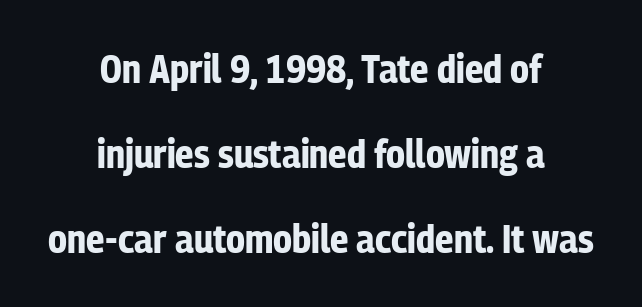
In terms of posture, this sample is upright. Font category for this specimen: sans-serif. The passage shown is not underscored anywhere. Rows of type keep a wide berth in the vertical direction. The tracking reads as untouched default to a designer's eye. The compositor balanced each line on the midline.
